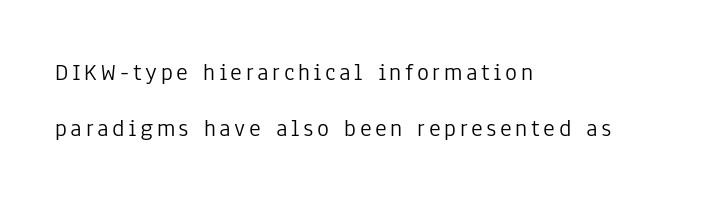
{"italic": "no", "bold": "no", "underline": "no", "align": "left", "line_spacing": "loose", "line_spacing_ratio": 2.23, "glyph_px": 25}
